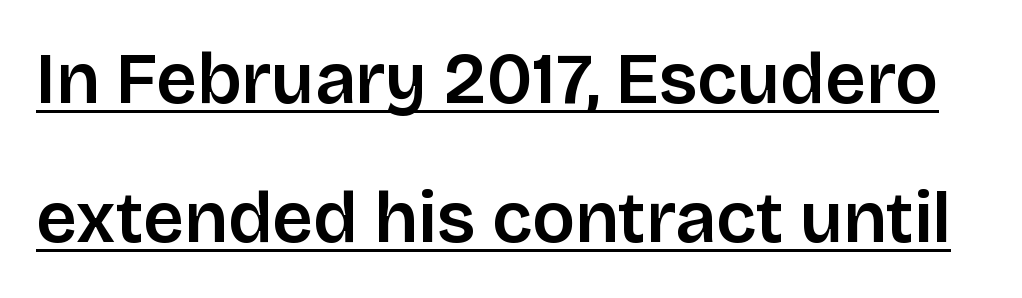
Quick note: interline space is abundant. Ordinary non-slanted type is in use. Does a line run under the words? Yes, clearly. Here the designer chose a conventional face with non-uniform glyph widths.
